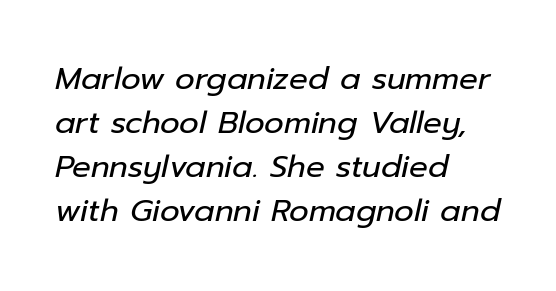
The image shows 31 px regular-weight type, italic (leaning right); set left-aligned, normal line spacing (1.42x), normal letter spacing, not underlined; low stroke contrast and a medium x-height.
